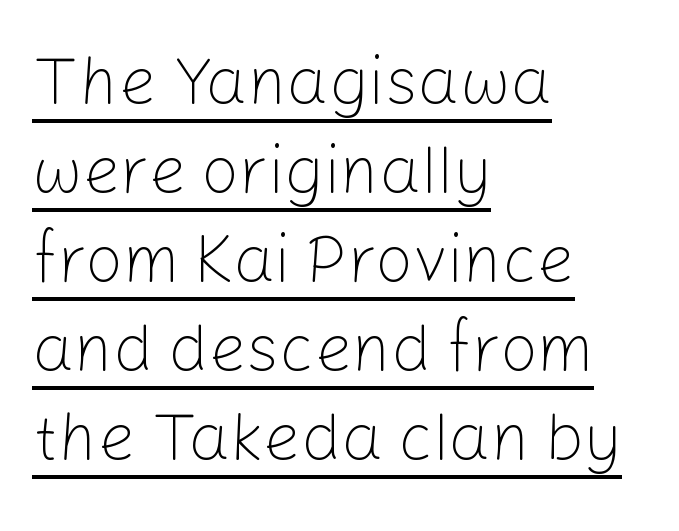
Q: Is the text bold? A: No.
Q: Is the text italic (slanted)? A: No, it is upright.
Q: Is the typeface a serif or a sans-serif typeface? A: Sans-serif.
Q: Is the text underlined? A: Yes.
Q: How is the paragraph aligned? A: Left-aligned.
Q: Is the spacing between letters normal or unusually wide? A: Normal.
Q: Is the spacing between lines tight, normal or loose? A: Normal.
Q: Width (condensed, normal, or wide)? A: Normal.
Q: Stroke contrast? A: Low.
Q: x-height? A: Medium.
Q: Monospaced? A: No.
